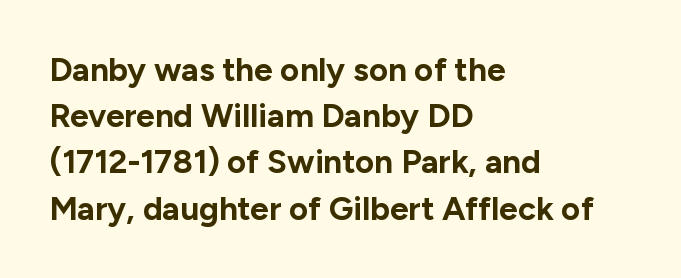
The image shows 33 px bold sans-serif type, upright; set left-aligned, normal line spacing (1.4x), normal letter spacing, not underlined; low stroke contrast and a medium x-height.
